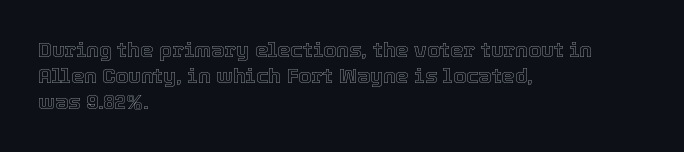
{"italic": "no", "underline": "no", "align": "left", "line_spacing_ratio": 1.23, "letter_spacing": "normal", "letter_spacing_em": 0.0, "glyph_px": 21}
